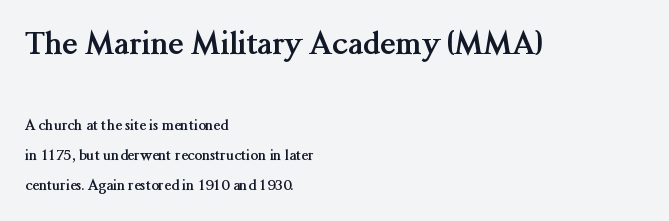
Q: Is the text bold? A: Yes.
Q: Is the text italic (slanted)? A: No, it is upright.
Q: Is the typeface a serif or a sans-serif typeface? A: Serif.
Q: Is the text underlined? A: No.
Q: How is the paragraph aligned? A: Left-aligned.
Q: Is the spacing between letters normal or unusually wide? A: Normal.
Q: Is the spacing between lines tight, normal or loose? A: Loose.
Q: Which block of text is set in a larger size, the first (top) or the second (bottom)? A: The first (top) one.
Q: Width (condensed, normal, or wide)? A: Normal.
Q: Stroke contrast? A: Medium.
Q: x-height? A: Medium.
Q: Monospaced? A: No.
